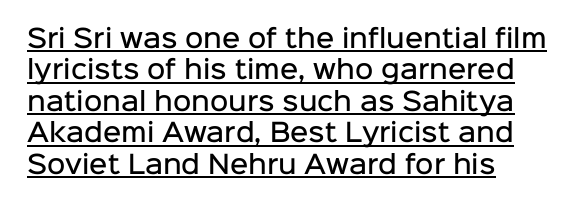
Strokes here are thickened, but only to semibold level. What stands out about the letter spacing? Nothing — it is the standard amount. Regarding leading, the lines here are spaced in the standard way. In terms of posture, this sample is upright. Visually the block forms a straight wall on the left and a jagged coastline on the right. The glyphs are accompanied by a horizontal stroke just below them.
